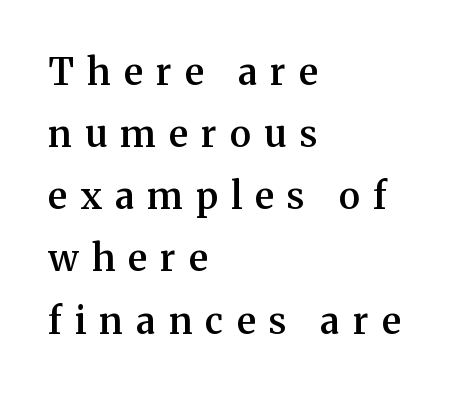
Nope, not italic — everything's standing straight. A serif font was chosen for this passage. Here the glyphs are tracked loosely, breaking word shapes into spaced letters. The characters look somewhat weighty, a semibold short of true bold. Do the characters align in a grid? No, the font is proportional. Type without underlining.
